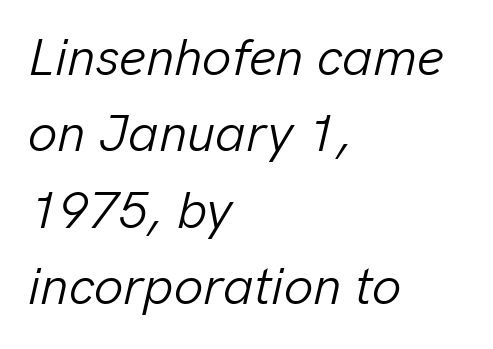
Q: Is the text bold? A: No.
Q: Is the text italic (slanted)? A: Yes, it leans right by about 13 degrees.
Q: Is the text underlined? A: No.
Q: How is the paragraph aligned? A: Left-aligned.
Q: Is the spacing between letters normal or unusually wide? A: Normal.
Q: Is the spacing between lines tight, normal or loose? A: Normal.
Q: Width (condensed, normal, or wide)? A: Normal.
Q: Stroke contrast? A: Low.
Q: x-height? A: Medium.
Q: Monospaced? A: No.
